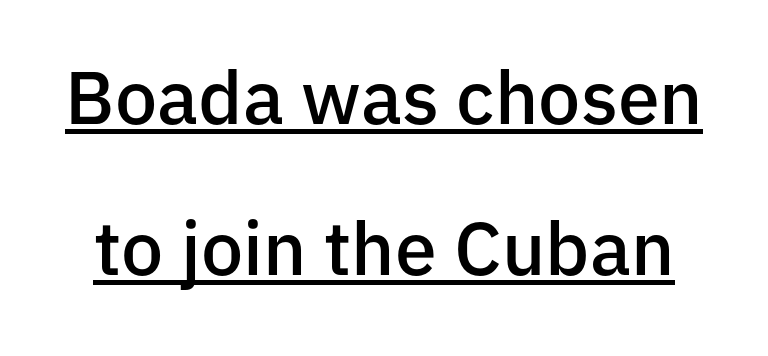
Q: Is the text bold? A: Semi-bold.
Q: Is the text italic (slanted)? A: No, it is upright.
Q: Is the typeface a serif or a sans-serif typeface? A: Sans-serif.
Q: Is the text underlined? A: Yes.
Q: Is the spacing between letters normal or unusually wide? A: Normal.
Q: Is the spacing between lines tight, normal or loose? A: Loose.
Q: Width (condensed, normal, or wide)? A: Normal.
Q: Stroke contrast? A: Low.
Q: x-height? A: Medium.
Q: Monospaced? A: No.
